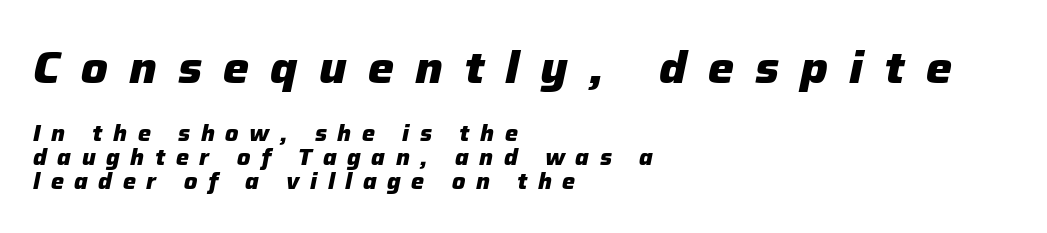
The space between consecutive lines is stingy. The baseline area is clear. Heft: maximum for text — a bold. Designer's note — italics engaged. A typesetter would call this heavily tracked-out type.
